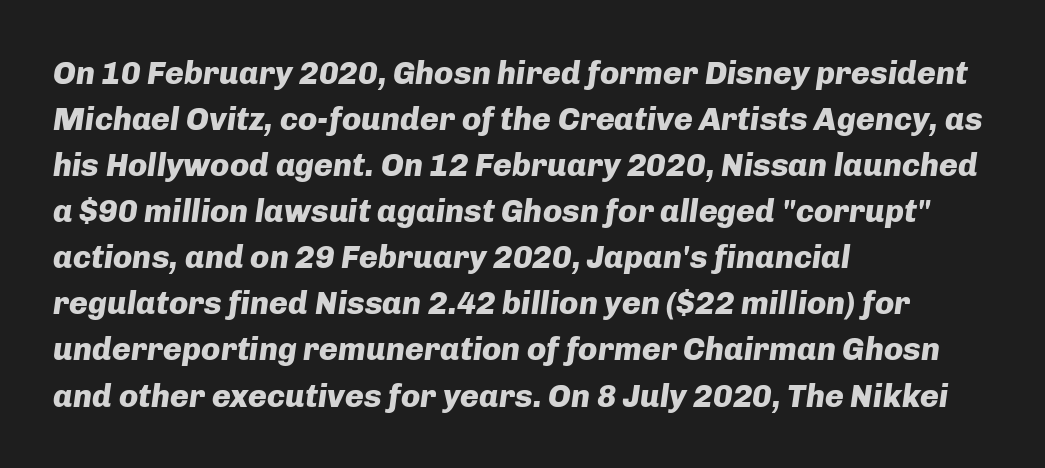
Notice how the passage keeps a crisp vertical edge on the left only. The specimen reads as italic at a glance. A full-strength bold gives these letters their thick strokes. Successive baselines arrive at the customary interval. Descenders are the only things crossing below the line. Think of a printed novel: that variable character pitch is what you see here.
